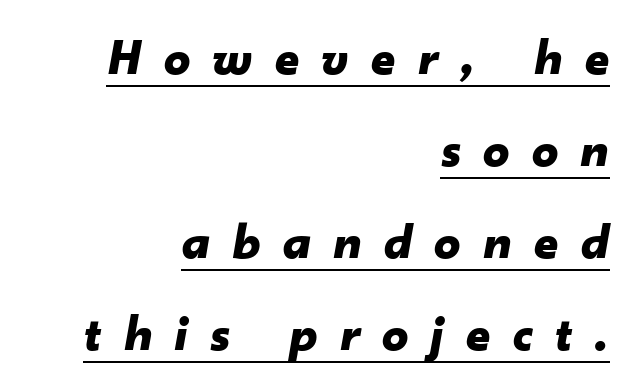
The image shows 52 px bold type, italic (leaning right); set right-aligned, line spacing 1.77x, unusually wide letter spacing (+0.43 em), underlined; low stroke contrast and a small x-height.
